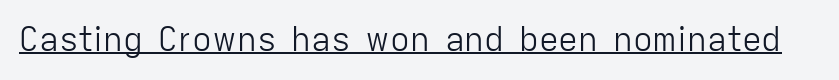
{"serif": "no", "italic": "no", "bold": "no", "weight": "light", "width": "normal", "stroke_contrast": "low", "x_height": "medium", "monospaced": "no", "underline": "yes", "letter_spacing": "normal", "letter_spacing_em": 0.0, "glyph_px": 33}
